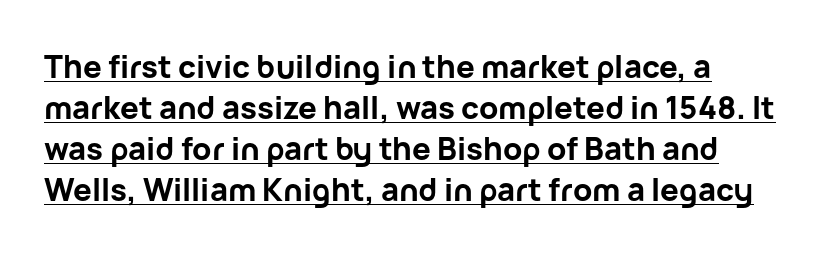
The image shows 31 px bold sans-serif type, upright; set left-aligned, normal line spacing (1.32x), normal letter spacing, underlined; low stroke contrast and a medium x-height.
